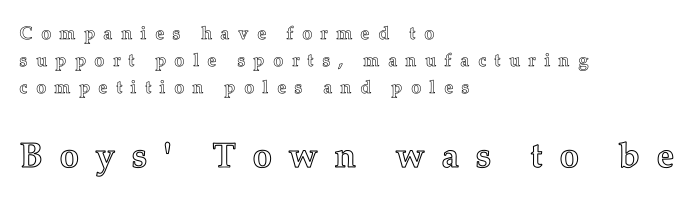
Q: Is the text italic (slanted)? A: No, it is upright.
Q: Is the text underlined? A: No.
Q: How is the paragraph aligned? A: Left-aligned.
Q: Is the spacing between letters normal or unusually wide? A: Unusually wide.
Q: Is the spacing between lines tight, normal or loose? A: Normal.
Q: Which block of text is set in a larger size, the first (top) or the second (bottom)? A: The second (bottom) one.
Q: Width (condensed, normal, or wide)? A: Normal.
Q: x-height? A: Medium.
Q: Monospaced? A: No.
